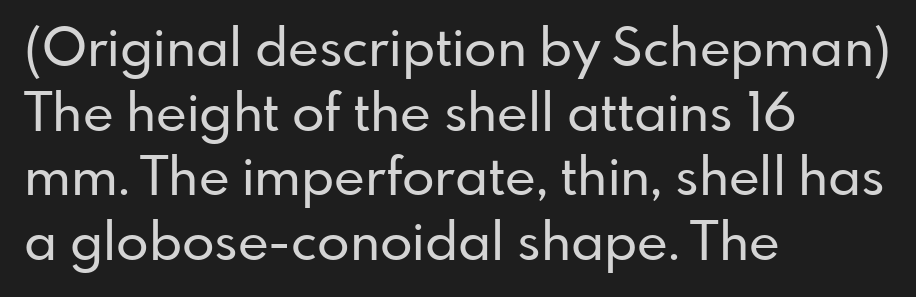
Q: Is the text italic (slanted)? A: No, it is upright.
Q: Is the typeface a serif or a sans-serif typeface? A: Sans-serif.
Q: Is the text underlined? A: No.
Q: How is the paragraph aligned? A: Left-aligned.
Q: Is the spacing between letters normal or unusually wide? A: Normal.
Q: Width (condensed, normal, or wide)? A: Normal.
Q: Stroke contrast? A: Low.
Q: x-height? A: Small.
Q: Monospaced? A: No.
